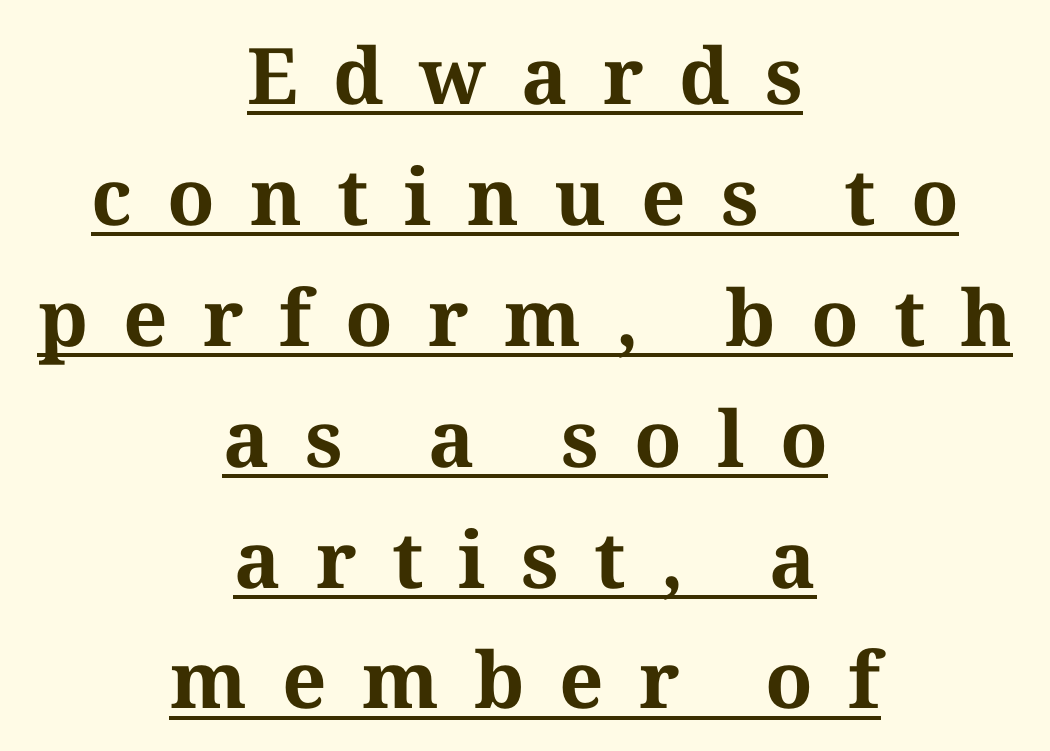
{"serif": "yes", "italic": "no", "bold": "yes", "weight": "bold", "width": "normal", "stroke_contrast": "medium", "x_height": "medium", "monospaced": "no", "underline": "yes", "align": "center", "line_spacing": "normal", "line_spacing_ratio": 1.55, "letter_spacing": "wide", "letter_spacing_em": 0.45, "glyph_px": 78}
